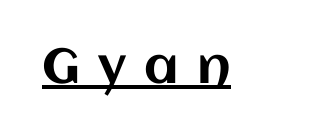
Q: Is the text italic (slanted)? A: No, it is upright.
Q: Is the text underlined? A: Yes.
Q: Is the spacing between letters normal or unusually wide? A: Unusually wide.
Q: Width (condensed, normal, or wide)? A: Normal.
Q: Stroke contrast? A: Medium.
Q: x-height? A: Large.
Q: Monospaced? A: No.
